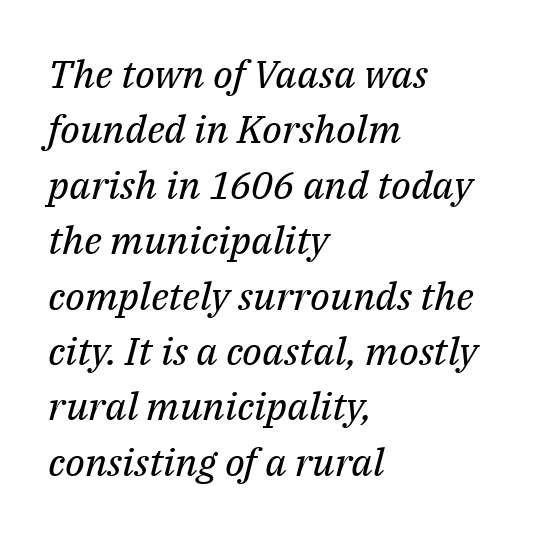
Q: Is the text bold? A: No.
Q: Is the text italic (slanted)? A: Yes, it leans right by about 14 degrees.
Q: Is the typeface a serif or a sans-serif typeface? A: Serif.
Q: Is the text underlined? A: No.
Q: How is the paragraph aligned? A: Left-aligned.
Q: Is the spacing between letters normal or unusually wide? A: Normal.
Q: Is the spacing between lines tight, normal or loose? A: Normal.
Q: Width (condensed, normal, or wide)? A: Normal.
Q: Stroke contrast? A: Medium.
Q: x-height? A: Medium.
Q: Monospaced? A: No.
